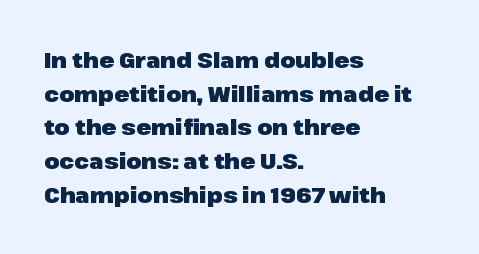
{"italic": "no", "bold": "yes", "underline": "no", "align": "left", "line_spacing": "normal", "line_spacing_ratio": 1.53, "letter_spacing": "normal", "letter_spacing_em": 0.0, "glyph_px": 22}
